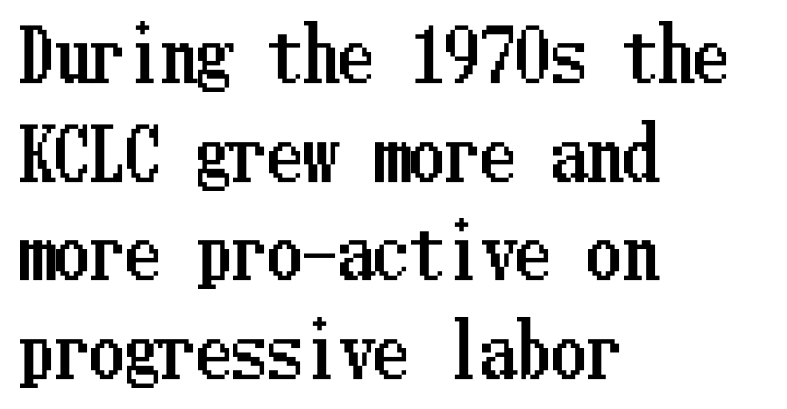
The image shows 71 px condensed type, upright; set left-aligned, normal line spacing (1.39x), normal letter spacing, not underlined; low stroke contrast and a medium x-height.
